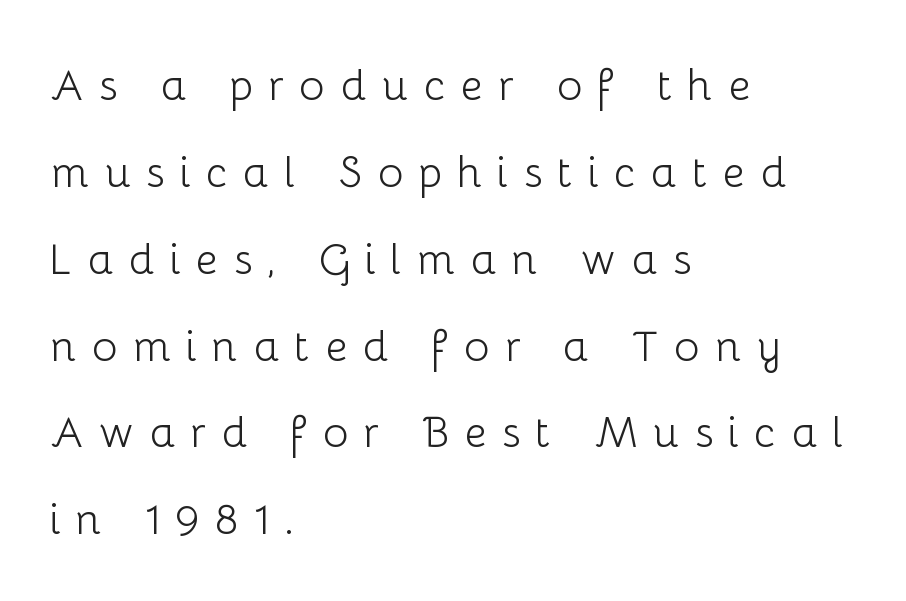
Q: Is the text bold? A: No.
Q: Is the text italic (slanted)? A: No, it is upright.
Q: Is the typeface a serif or a sans-serif typeface? A: Sans-serif.
Q: Is the text underlined? A: No.
Q: How is the paragraph aligned? A: Left-aligned.
Q: Is the spacing between letters normal or unusually wide? A: Unusually wide.
Q: Is the spacing between lines tight, normal or loose? A: Loose.
Q: Width (condensed, normal, or wide)? A: Normal.
Q: Stroke contrast? A: Low.
Q: x-height? A: Medium.
Q: Monospaced? A: No.
